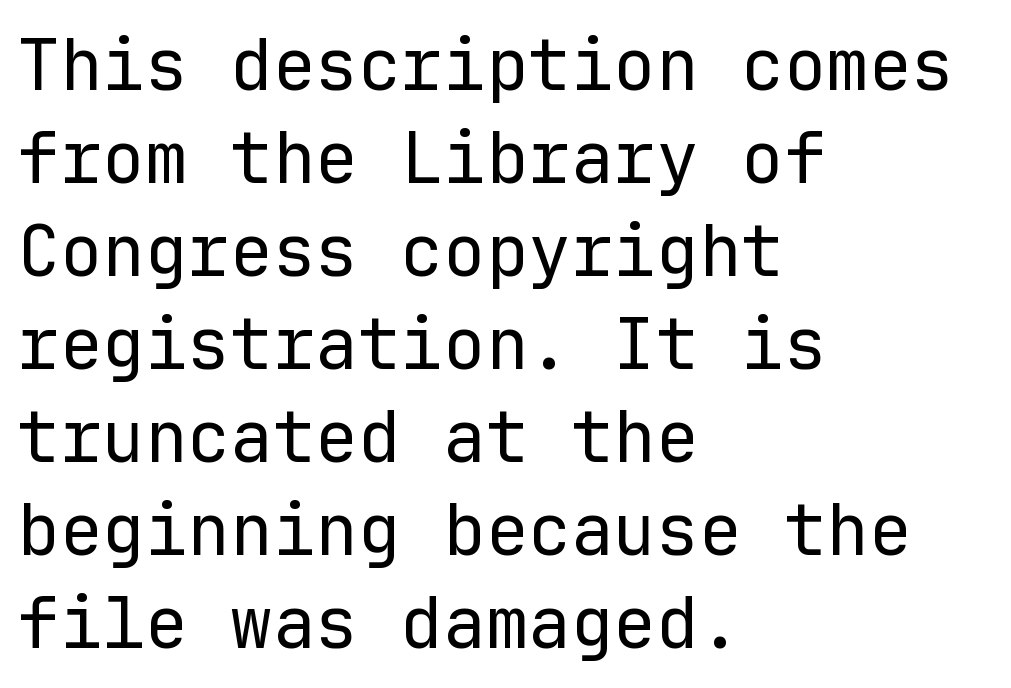
Compared with typical body copy, the letter spacing here is the same. Notice how the passage keeps a crisp vertical edge on the left only. Nope, no serifs anywhere on these letters. Does the leading feel generous? No, just average. Each letter, wide or thin by design, is forced into the same width here.
